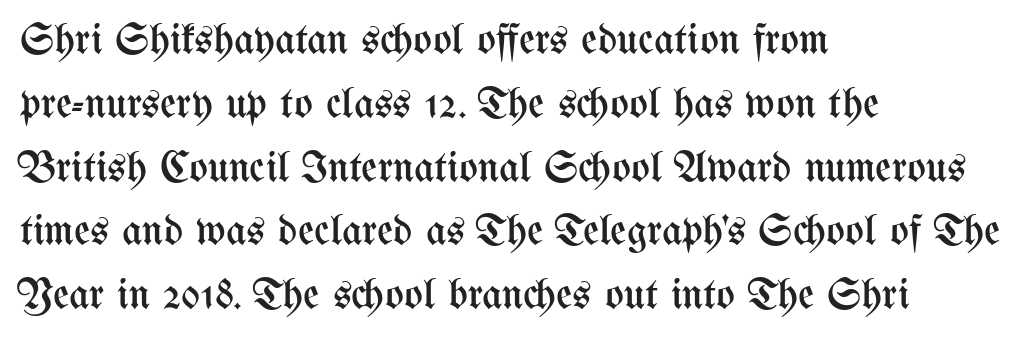
Notice how the stems are strictly vertical — no italics here. The designer left line spacing at the default. Bare-footed words on every line. Glyph-to-glyph distance matches everyday printed text.
